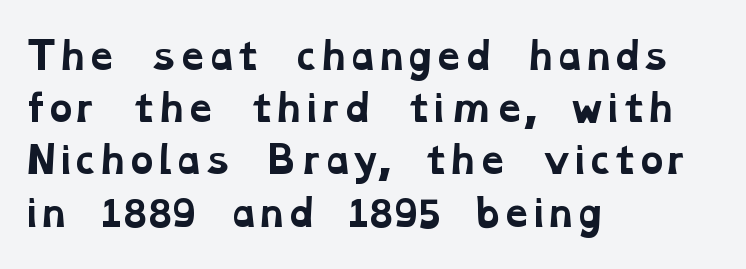
Q: Is the text bold? A: Yes.
Q: Is the typeface a serif or a sans-serif typeface? A: Serif.
Q: Is the text underlined? A: No.
Q: How is the paragraph aligned? A: Left-aligned.
Q: Is the spacing between letters normal or unusually wide? A: Normal.
Q: Is the spacing between lines tight, normal or loose? A: Normal.
Q: Width (condensed, normal, or wide)? A: Wide.
Q: Stroke contrast? A: Low.
Q: x-height? A: Medium.
Q: Monospaced? A: No.
